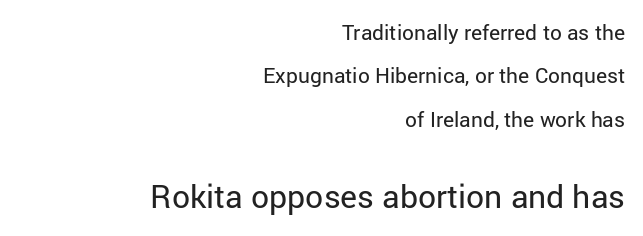
Is this a fixed-width face? No — the glyphs have proportional, varying widths. A flush-right, rag-left setting is used for this passage. Every character sits straight up, as roman type does. Observe the absence of serifs on each vertical stroke in this sample.
